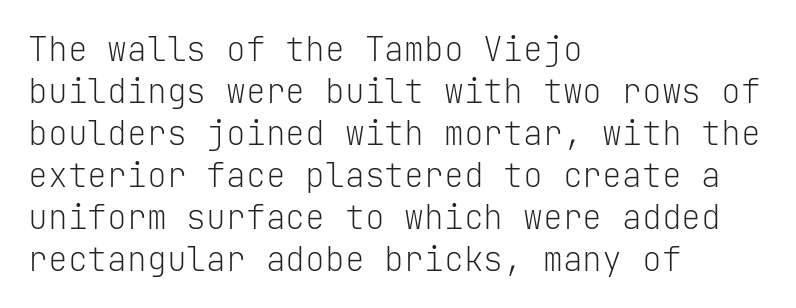
The image shows 33 px light sans-serif type, upright, monospaced; set left-aligned, normal line spacing (1.27x), normal letter spacing, not underlined; low stroke contrast and a medium x-height.
